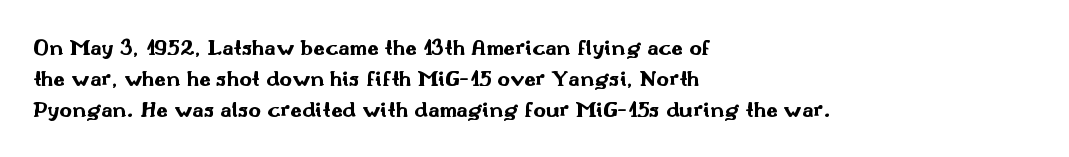
Every letter is thick-stroked: bold, no question. Line starts are locked; line ends wander. What's the leading like? Ordinary, nothing unusual. Glance below the letters and you will spot only blank space.
